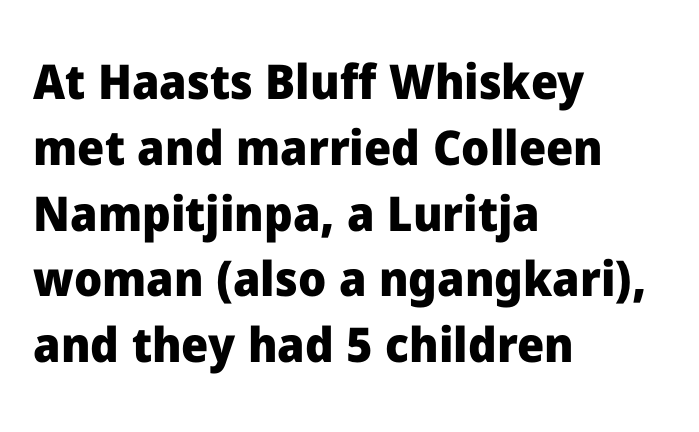
The image shows 48 px heavy sans-serif type, upright; set left-aligned, normal line spacing (1.37x), normal letter spacing, not underlined; low stroke contrast and a medium x-height.
